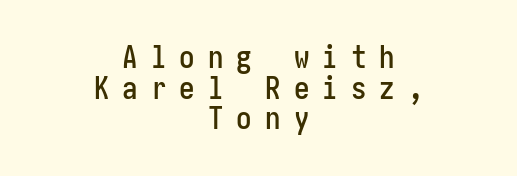
Q: Is the text italic (slanted)? A: No, it is upright.
Q: Is the typeface a serif or a sans-serif typeface? A: Sans-serif.
Q: Is the text underlined? A: No.
Q: How is the paragraph aligned? A: Centered.
Q: Is the spacing between letters normal or unusually wide? A: Unusually wide.
Q: Is the spacing between lines tight, normal or loose? A: Tight.
Q: Width (condensed, normal, or wide)? A: Condensed.
Q: Stroke contrast? A: Low.
Q: x-height? A: Medium.
